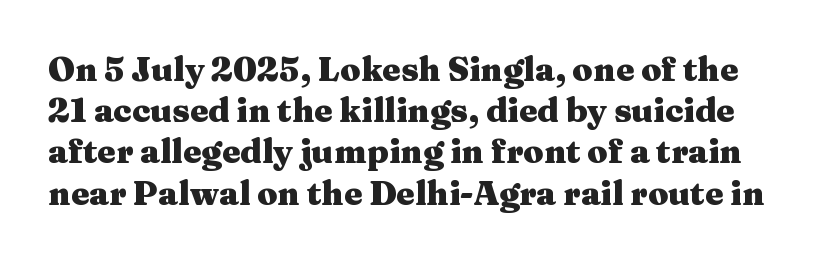
{"serif": "yes", "italic": "no", "bold": "yes", "weight": "heavy", "width": "wide", "stroke_contrast": "medium", "x_height": "medium", "monospaced": "no", "underline": "no", "line_spacing": "normal", "line_spacing_ratio": 1.25, "letter_spacing": "normal", "letter_spacing_em": 0.0, "glyph_px": 33}
